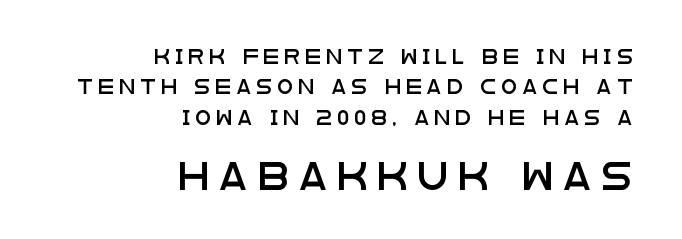
Q: Is the text italic (slanted)? A: No, it is upright.
Q: Is the text underlined? A: No.
Q: How is the paragraph aligned? A: Right-aligned.
Q: Is the spacing between letters normal or unusually wide? A: Unusually wide.
Q: Is the spacing between lines tight, normal or loose? A: Loose.
Q: Which block of text is set in a larger size, the first (top) or the second (bottom)? A: The second (bottom) one.
